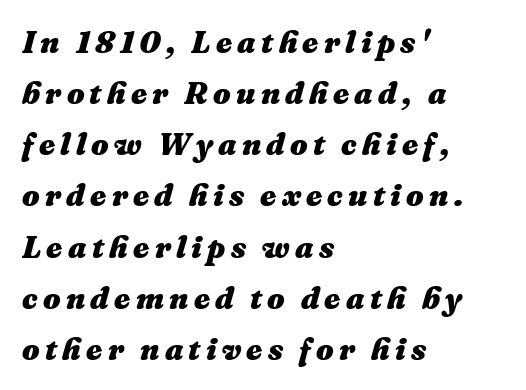
Every character sits at an angle, as italics do. Underlining? Definitely not there. Think of a printed novel: that variable character pitch is what you see here. Which margin do the lines hug? The left one — the right edge is uneven.
